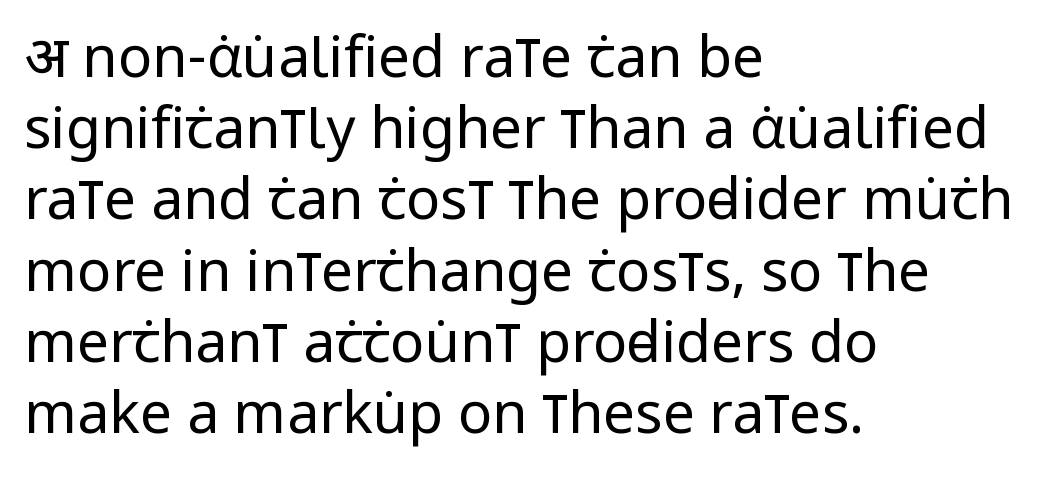
{"serif": "no", "italic": "no", "bold": "no", "weight": "regular", "width": "condensed", "stroke_contrast": "low", "x_height": "large", "monospaced": "no", "underline": "no", "align": "left", "line_spacing": "normal", "line_spacing_ratio": 1.25, "letter_spacing": "normal", "letter_spacing_em": 0.0, "glyph_px": 57}
